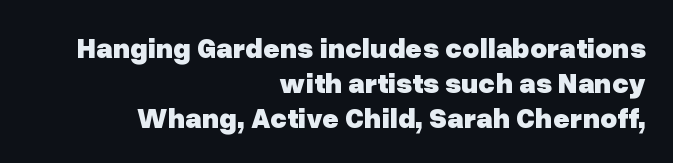
The image shows 29 px heavy sans-serif type, upright; set right-aligned, line spacing 1.2x, normal letter spacing, not underlined; low stroke contrast and a medium x-height.
